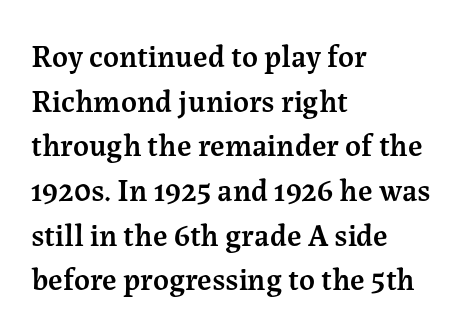
{"serif": "yes", "italic": "no", "bold": "semi", "weight": "semibold", "width": "normal", "stroke_contrast": "medium", "x_height": "medium", "monospaced": "no", "underline": "no", "align": "left", "line_spacing": "normal", "line_spacing_ratio": 1.44, "letter_spacing": "normal", "letter_spacing_em": 0.0, "glyph_px": 31}
